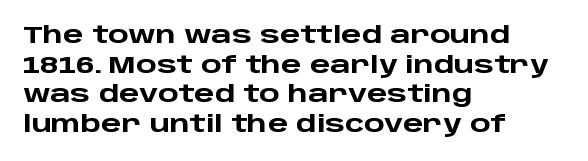
Q: Is the text bold? A: Yes.
Q: Is the text italic (slanted)? A: No, it is upright.
Q: Is the text underlined? A: No.
Q: How is the paragraph aligned? A: Left-aligned.
Q: Is the spacing between letters normal or unusually wide? A: Normal.
